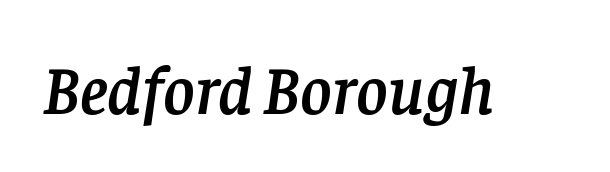
Q: Is the text italic (slanted)? A: Yes, it leans right by about 8 degrees.
Q: Is the typeface a serif or a sans-serif typeface? A: Serif.
Q: Is the text underlined? A: No.
Q: Is the spacing between letters normal or unusually wide? A: Normal.
Q: Width (condensed, normal, or wide)? A: Normal.
Q: Stroke contrast? A: Low.
Q: x-height? A: Large.
Q: Monospaced? A: No.
